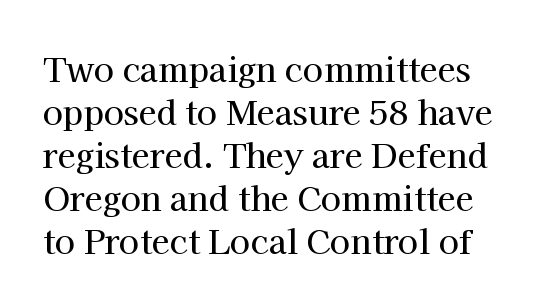
Regarding leading, the lines here are spaced in the standard way. If you drew a line through each stem, it would be perfectly vertical. Unlike a clean sans, this face finishes its strokes with serifs. Letter spacing: default. Beneath every word, the page is bare. Looks like regular typesetting: each glyph gets only the width it needs.
